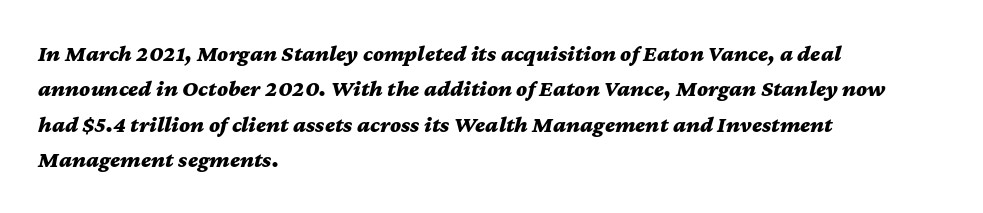
{"italic": "yes", "lean": "right", "slant_degrees": 12, "bold": "yes", "underline": "no", "align": "left", "line_spacing": "normal", "line_spacing_ratio": 1.54, "letter_spacing": "normal", "letter_spacing_em": 0.0, "glyph_px": 23}
